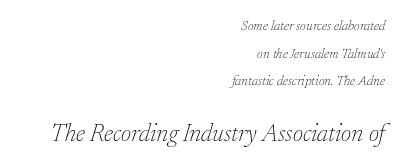
{"italic": "yes", "lean": "right", "slant_degrees": 17, "bold": "no", "underline": "no", "align": "right", "line_spacing": "loose", "line_spacing_ratio": 1.97, "letter_spacing": "normal", "letter_spacing_em": 0.0, "larger_block": "second", "size_ratio": 1.79, "glyph_px": 25}
